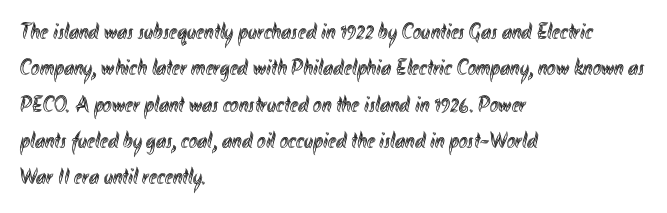
Q: Is the text italic (slanted)? A: Yes.
Q: Is the text underlined? A: No.
Q: How is the paragraph aligned? A: Left-aligned.
Q: Is the spacing between letters normal or unusually wide? A: Normal.
Q: Is the spacing between lines tight, normal or loose? A: Normal.
